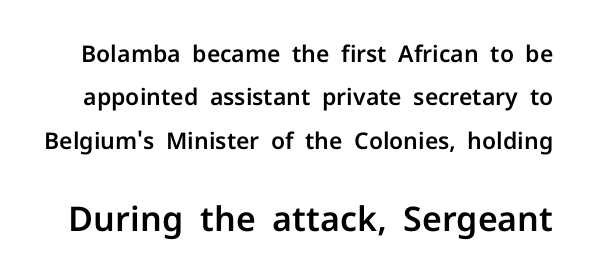
The image shows 34 px sans-serif type, upright; set line spacing 1.89x, normal letter spacing, not underlined; the second (bottom) block is 1.48x larger; low stroke contrast and a medium x-height.
